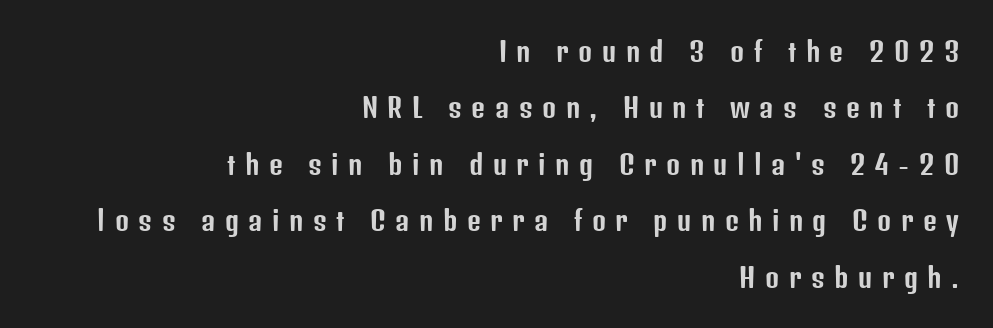
The image shows 27 px text type, upright; set right-aligned, loose line spacing (2.09x), unusually wide letter spacing (+0.35 em), not underlined.
